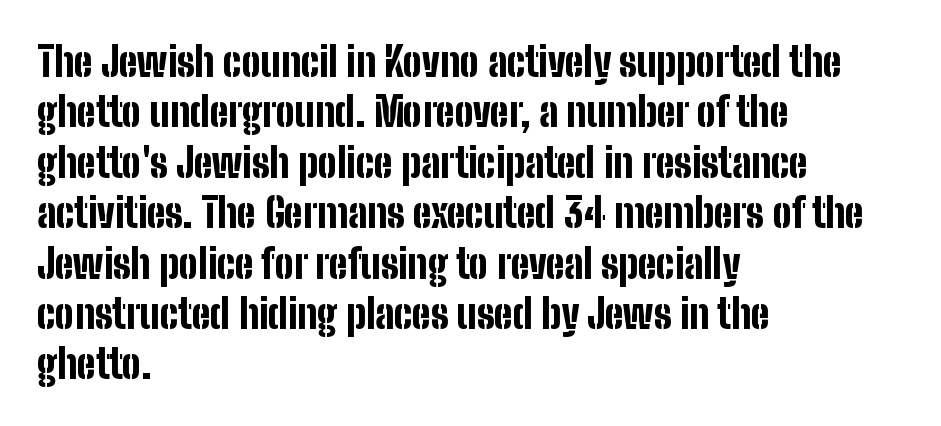
Does the weight exceed regular? Yes, all the way to bold. Does the leading feel generous? No, just average. Notice how the stems are strictly vertical — no italics here. The designer went with a sans here, leaving each stem footless. A bare baseline throughout the passage. Do the characters align in a grid? No, the font is proportional.
